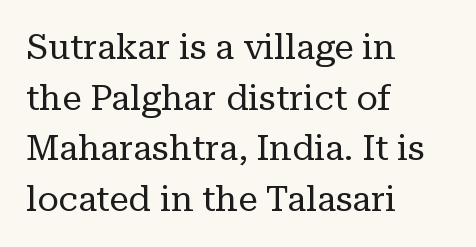
{"serif": "yes", "italic": "no", "bold": "no", "weight": "regular", "width": "normal", "stroke_contrast": "low", "x_height": "medium", "monospaced": "no", "underline": "no", "align": "left", "line_spacing": "normal", "line_spacing_ratio": 1.45, "letter_spacing": "normal", "letter_spacing_em": 0.0, "glyph_px": 35}
